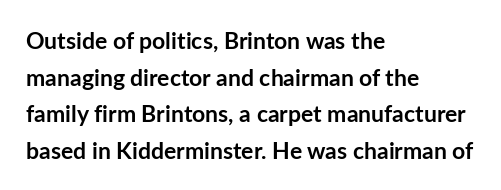
Visually the block forms a straight wall on the left and a jagged coastline on the right. The letters are bold, with thick, heavy strokes. The gap between lines stays unmarked. This sample keeps an unexceptional amount of space between lines. The horizontal fit of the characters is conventional and even. Vertical strokes here are truly vertical.
